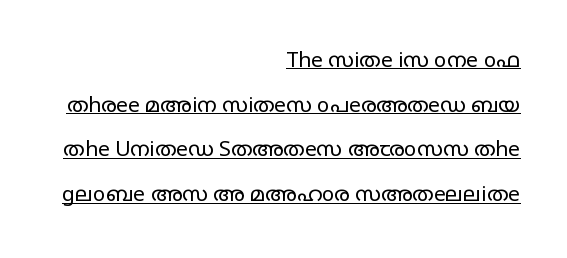
Q: Is the text bold? A: No.
Q: Is the text italic (slanted)? A: No, it is upright.
Q: Is the text underlined? A: Yes.
Q: How is the paragraph aligned? A: Right-aligned.
Q: Is the spacing between letters normal or unusually wide? A: Normal.
Q: Is the spacing between lines tight, normal or loose? A: Loose.
